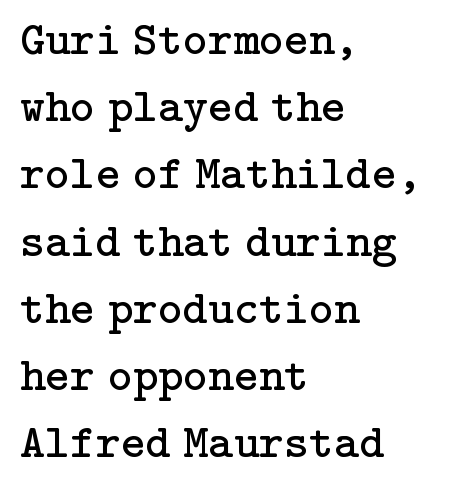
Q: Is the text bold? A: No.
Q: Is the text italic (slanted)? A: No, it is upright.
Q: Is the typeface a serif or a sans-serif typeface? A: Serif.
Q: Is the text underlined? A: No.
Q: How is the paragraph aligned? A: Left-aligned.
Q: Is the spacing between letters normal or unusually wide? A: Normal.
Q: Is the spacing between lines tight, normal or loose? A: Normal.
Q: Width (condensed, normal, or wide)? A: Normal.
Q: Stroke contrast? A: Low.
Q: x-height? A: Medium.
